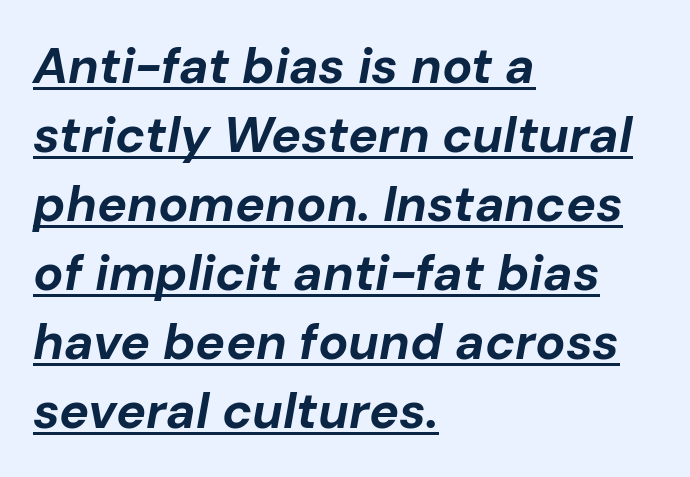
The line-height multiplier appears to be the usual default. This is underlined copy, the kind a proofreader might mark for attention. Is this a fixed-width face? No — the glyphs have proportional, varying widths. The rendering applies a slant to the glyphs. The face used here has the dense, thick strokes of a bold.
